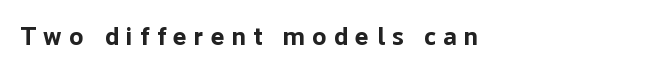
{"italic": "no", "bold": "yes", "underline": "no", "letter_spacing": "wide", "letter_spacing_em": 0.28, "glyph_px": 26}
